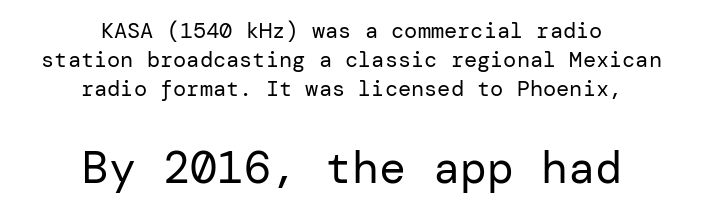
{"serif": "no", "italic": "no", "bold": "no", "weight": "regular", "width": "normal", "stroke_contrast": "low", "x_height": "medium", "underline": "no", "align": "center", "line_spacing": "normal", "line_spacing_ratio": 1.31, "letter_spacing": "normal", "letter_spacing_em": 0.0, "larger_block": "second", "size_ratio": 2.05, "glyph_px": 45}
